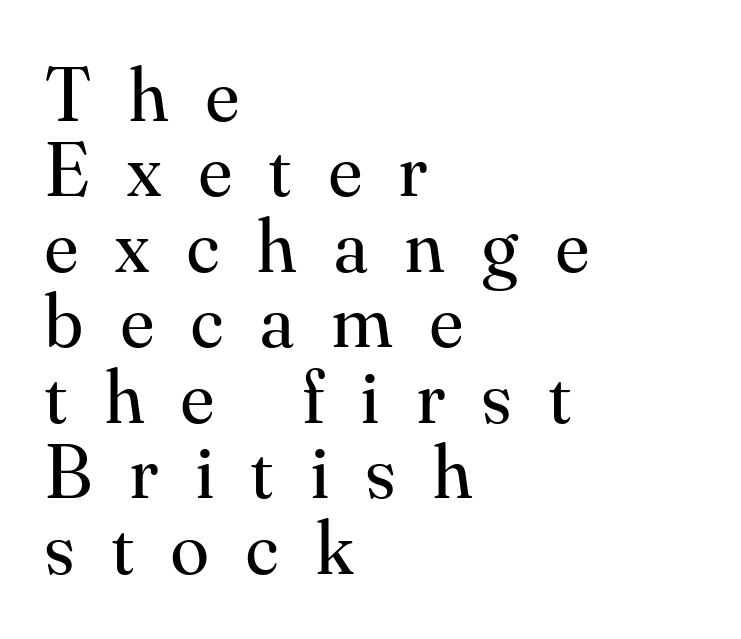
Compared with a centered layout, this one pins lines to the left instead. Students, note that the glyphs here are deliberately spaced far apart. These lines huddle together more closely than default settings would place them. Each letter keeps its own natural width here, so spacing adapts to shape. Bare-footed words on every line. Examine the stroke ends and you'll spot serifs.
